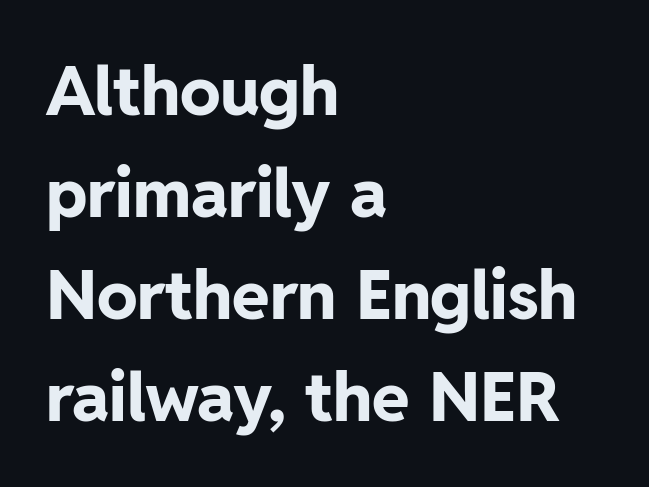
{"serif": "no", "italic": "no", "bold": "yes", "weight": "bold", "width": "normal", "stroke_contrast": "low", "x_height": "medium", "monospaced": "no", "underline": "no", "align": "left", "line_spacing": "normal", "line_spacing_ratio": 1.5, "letter_spacing": "normal", "letter_spacing_em": 0.0, "glyph_px": 68}
